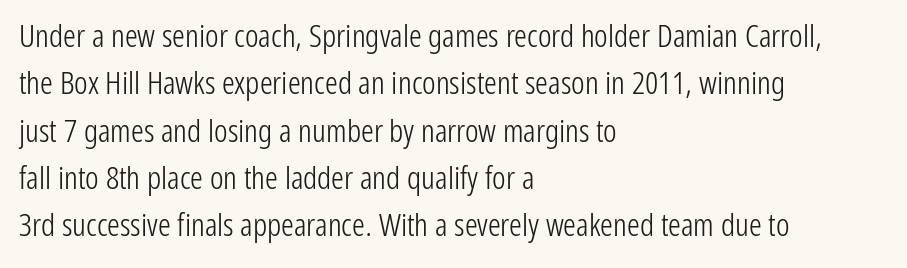
It's the straight-up-and-down kind of type. Clear beneath every line of the passage. A typesetter would call this zero additional tracking. The passage shown is not bold in any degree.
